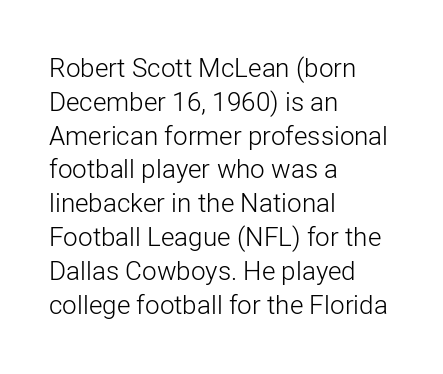
Q: Is the text bold? A: No.
Q: Is the text italic (slanted)? A: No, it is upright.
Q: Is the text underlined? A: No.
Q: How is the paragraph aligned? A: Left-aligned.
Q: Is the spacing between letters normal or unusually wide? A: Normal.
Q: Is the spacing between lines tight, normal or loose? A: Normal.
